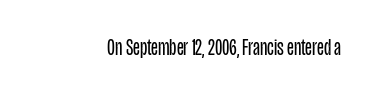
The type is set solid horizontally, with unmodified tracking. Words float on clear page, feet unadorned. A quiet, ordinary-to-light weight characterises the typeface. The type sits square on the baseline with zero lean.
